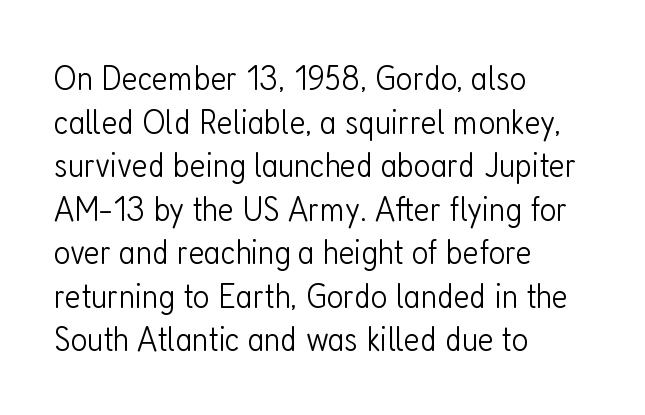
Q: Is the text bold? A: No.
Q: Is the text italic (slanted)? A: No, it is upright.
Q: Is the typeface a serif or a sans-serif typeface? A: Sans-serif.
Q: Is the text underlined? A: No.
Q: How is the paragraph aligned? A: Left-aligned.
Q: Is the spacing between letters normal or unusually wide? A: Normal.
Q: Width (condensed, normal, or wide)? A: Condensed.
Q: Stroke contrast? A: Low.
Q: x-height? A: Medium.
Q: Monospaced? A: No.
